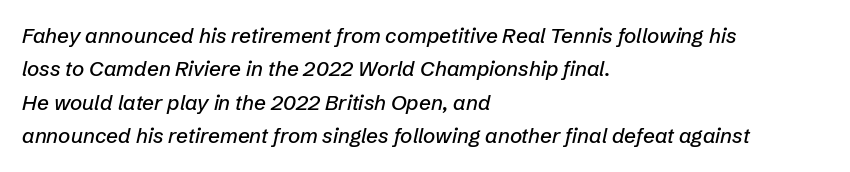
{"italic": "yes", "lean": "right", "slant_degrees": 12, "underline": "no", "align": "left", "line_spacing": "normal", "line_spacing_ratio": 1.59, "letter_spacing": "normal", "letter_spacing_em": 0.0, "glyph_px": 21}
